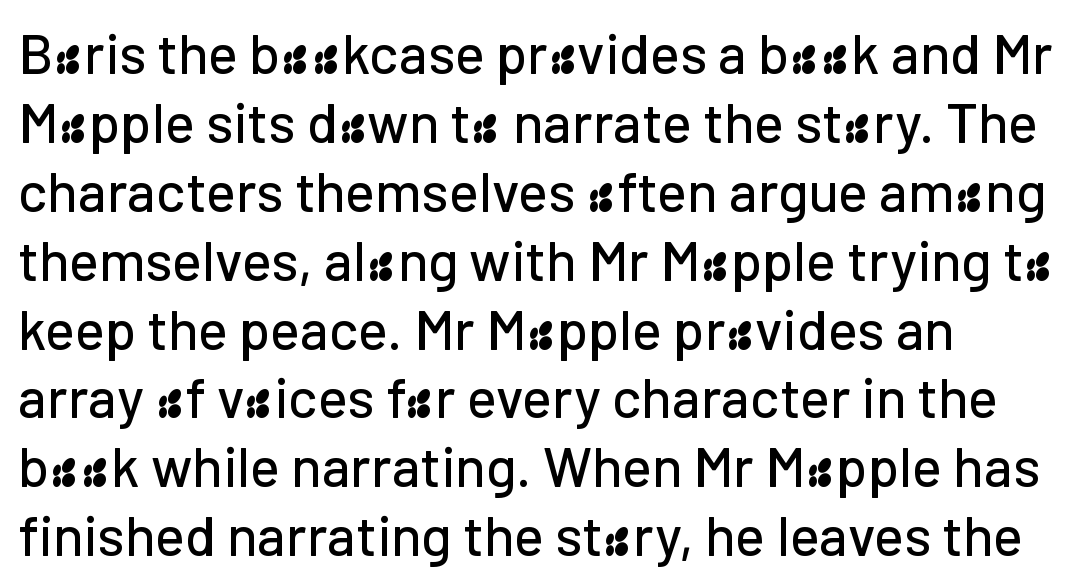
Each letter's strokes conclude bluntly, with no projecting serifs. Compared with typical body copy, the letter spacing here is the same. These lines are rendered in a variable-pitch font. The strip under each line holds only bare page.
